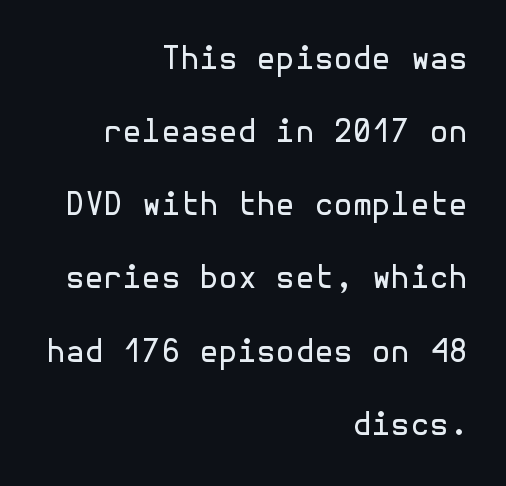
{"serif": "no", "italic": "no", "bold": "no", "weight": "regular", "width": "normal", "x_height": "medium", "underline": "no", "align": "right", "line_spacing": "loose", "line_spacing_ratio": 2.36, "letter_spacing": "normal", "letter_spacing_em": 0.0, "glyph_px": 31}
